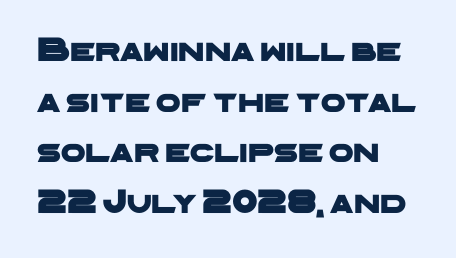
Q: Is the typeface a serif or a sans-serif typeface? A: Sans-serif.
Q: Is the text underlined? A: No.
Q: How is the paragraph aligned? A: Left-aligned.
Q: Is the spacing between letters normal or unusually wide? A: Normal.
Q: Is the spacing between lines tight, normal or loose? A: Normal.
Q: Width (condensed, normal, or wide)? A: Wide.
Q: Stroke contrast? A: Low.
Q: x-height? A: Medium.
Q: Monospaced? A: No.
